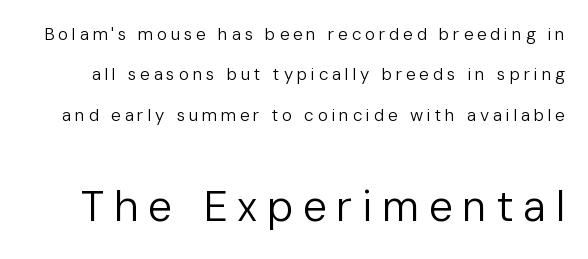
{"serif": "no", "italic": "no", "bold": "no", "weight": "regular", "width": "normal", "stroke_contrast": "low", "x_height": "medium", "monospaced": "no", "underline": "no", "line_spacing": "loose", "line_spacing_ratio": 2.37, "letter_spacing": "wide", "letter_spacing_em": 0.22, "larger_block": "second", "size_ratio": 2.53, "glyph_px": 43}
